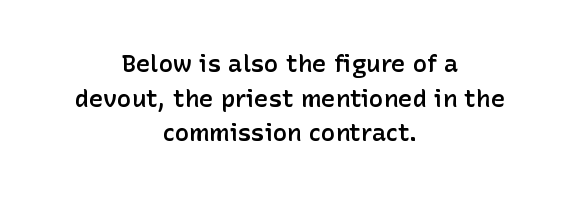
The image shows 24 px text type, upright; set centered, normal line spacing (1.44x), normal letter spacing, not underlined.
